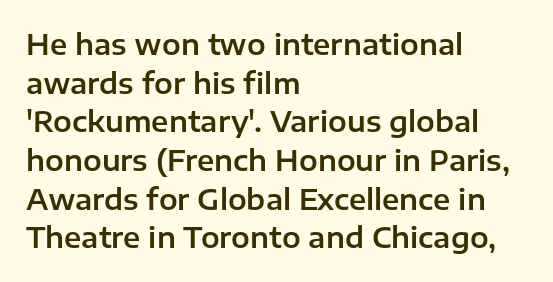
{"serif": "no", "italic": "no", "width": "normal", "stroke_contrast": "low", "x_height": "medium", "monospaced": "no", "underline": "no", "align": "left", "line_spacing": "normal", "line_spacing_ratio": 1.38, "letter_spacing": "normal", "letter_spacing_em": 0.0, "glyph_px": 28}
